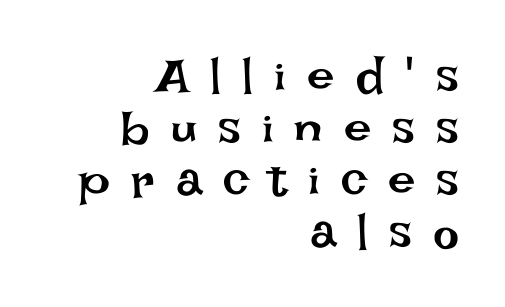
{"italic": "no", "bold": "no", "weight": "regular", "width": "normal", "stroke_contrast": "low", "x_height": "large", "monospaced": "no", "underline": "no", "align": "right", "line_spacing": "tight", "line_spacing_ratio": 1.06, "letter_spacing": "wide", "letter_spacing_em": 0.43, "glyph_px": 49}
